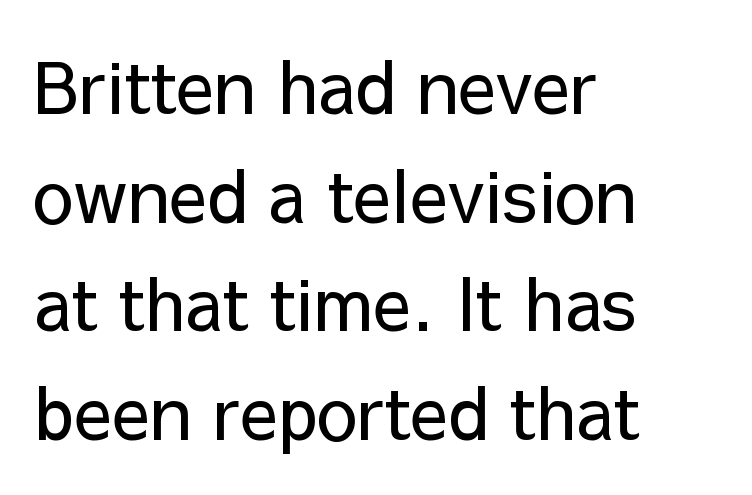
Students, note that the glyphs here touch the page at normal intervals. Stems here are at most as thick as an everyday book face. Character widths vary here, with narrow letters taking less room than wide ones. Rule under the text: the space is simply empty. Rows of type keep a routine distance in the vertical direction. Notice how the stems are strictly vertical — no italics here.
